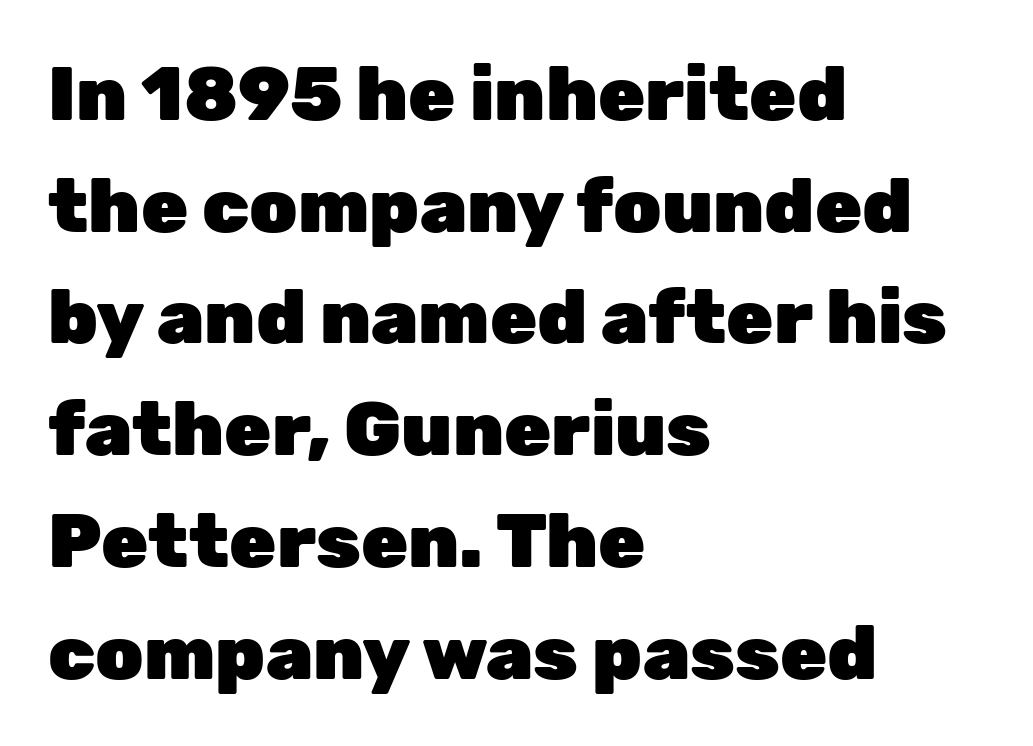
Plain, unruled lines of type. Which margin do the lines hug? The left one — the right edge is uneven. Regular leading. These lines keep a tight, regular rhythm from letter to letter. Are there feet on the stems? There aren't — it's a sans. Typographic density is high because the face is bold.
